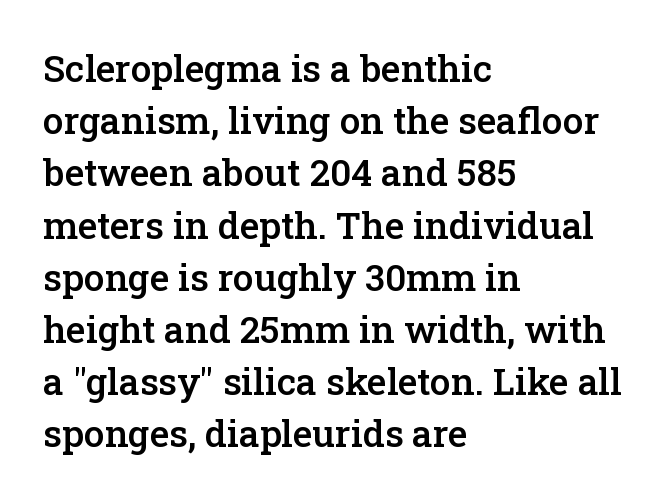
The image shows 37 px semibold serif type, upright; set left-aligned, normal line spacing (1.41x), normal letter spacing, not underlined; low stroke contrast and a medium x-height.
